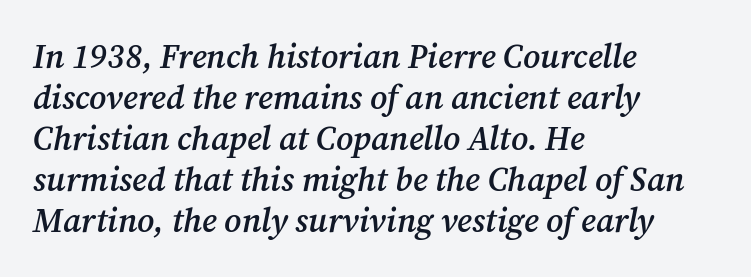
{"serif": "yes", "italic": "yes", "lean": "right", "slant_degrees": 12, "bold": "semi", "weight": "semibold", "width": "normal", "stroke_contrast": "medium", "x_height": "medium", "monospaced": "no", "underline": "no", "align": "left", "line_spacing_ratio": 1.24, "letter_spacing": "normal", "letter_spacing_em": 0.0, "glyph_px": 33}
